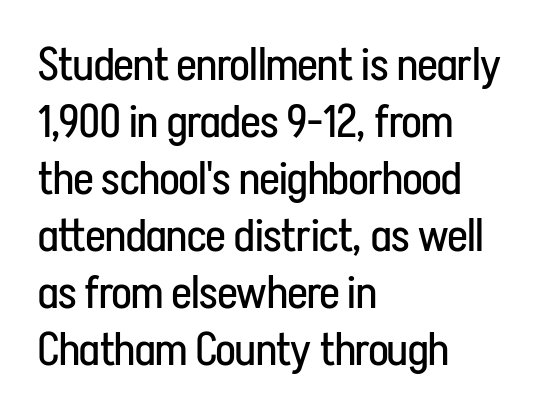
Q: Is the text bold? A: No.
Q: Is the text italic (slanted)? A: No, it is upright.
Q: Is the typeface a serif or a sans-serif typeface? A: Sans-serif.
Q: Is the text underlined? A: No.
Q: How is the paragraph aligned? A: Left-aligned.
Q: Is the spacing between letters normal or unusually wide? A: Normal.
Q: Width (condensed, normal, or wide)? A: Condensed.
Q: Stroke contrast? A: Low.
Q: x-height? A: Medium.
Q: Monospaced? A: No.
